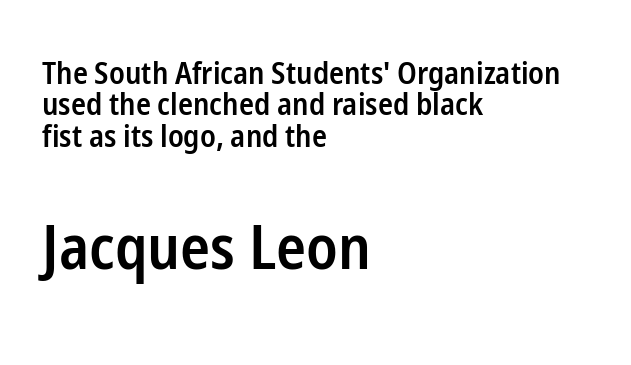
{"serif": "no", "italic": "no", "bold": "semi", "weight": "semibold", "width": "condensed", "stroke_contrast": "low", "x_height": "medium", "monospaced": "no", "underline": "no", "align": "left", "line_spacing": "tight", "line_spacing_ratio": 1.01, "letter_spacing": "normal", "letter_spacing_em": 0.0, "larger_block": "second", "size_ratio": 2.0, "glyph_px": 62}
